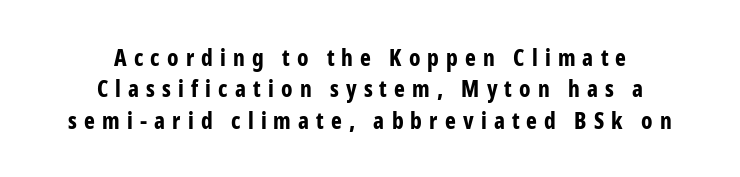
These lines are centered, leaving both edges ragged. The lettering holds an erect, upright posture throughout. Any mark beneath the type? The region is blank. These words are printed bold, with thick strokes throughout.
